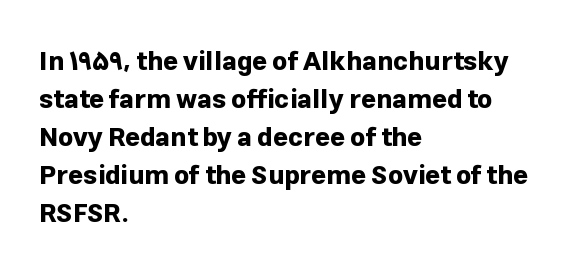
Q: Is the text bold? A: Yes.
Q: Is the text italic (slanted)? A: No, it is upright.
Q: Is the text underlined? A: No.
Q: How is the paragraph aligned? A: Left-aligned.
Q: Is the spacing between letters normal or unusually wide? A: Normal.
Q: Is the spacing between lines tight, normal or loose? A: Normal.
